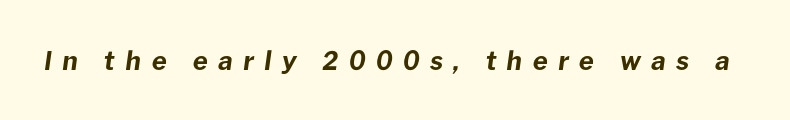
The image shows 26 px bold type, italic (leaning right); set unusually wide letter spacing (+0.4 em), not underlined.
